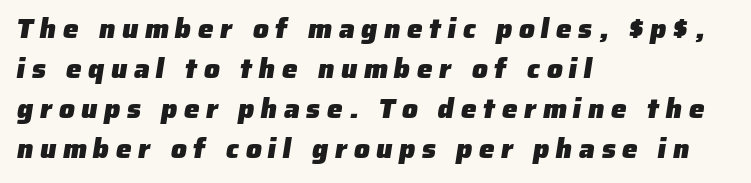
{"serif": "no", "bold": "yes", "weight": "heavy", "width": "normal", "stroke_contrast": "low", "x_height": "medium", "monospaced": "no", "underline": "no", "align": "left", "line_spacing": "normal", "line_spacing_ratio": 1.43, "letter_spacing": "wide", "letter_spacing_em": 0.23, "glyph_px": 28}
